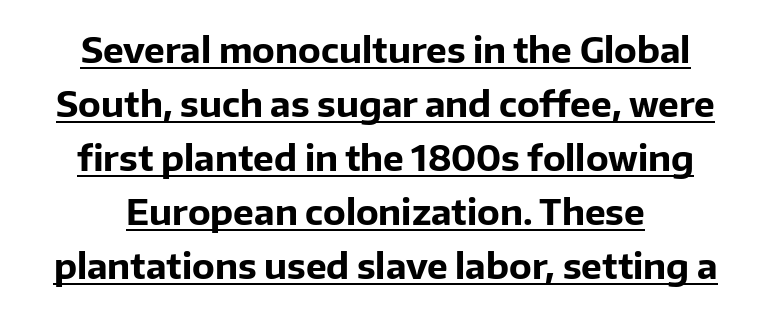
The image shows 35 px bold sans-serif type, upright; set centered, normal line spacing (1.54x), normal letter spacing, underlined; low stroke contrast and a medium x-height.
